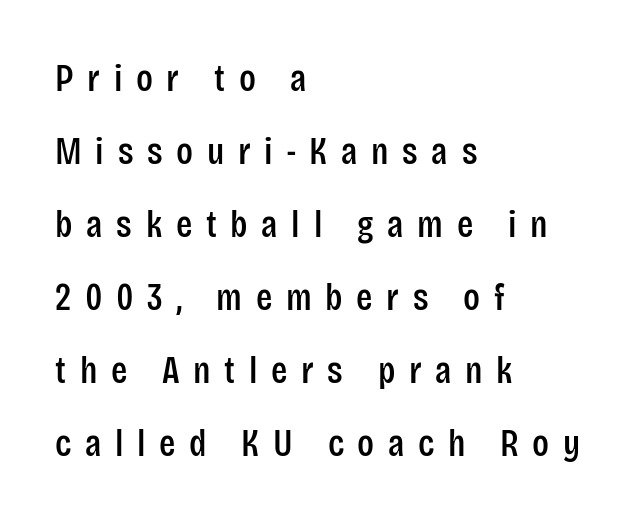
Q: Is the text italic (slanted)? A: No, it is upright.
Q: Is the typeface a serif or a sans-serif typeface? A: Sans-serif.
Q: Is the text underlined? A: No.
Q: How is the paragraph aligned? A: Left-aligned.
Q: Is the spacing between letters normal or unusually wide? A: Unusually wide.
Q: Is the spacing between lines tight, normal or loose? A: Loose.
Q: Width (condensed, normal, or wide)? A: Condensed.
Q: Stroke contrast? A: Low.
Q: x-height? A: Large.
Q: Monospaced? A: No.
